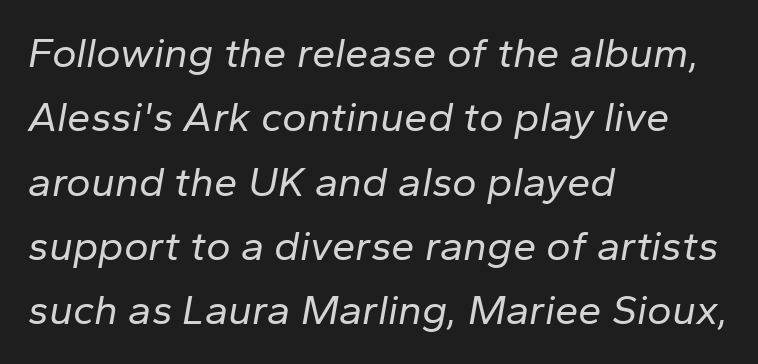
Q: Is the text bold? A: No.
Q: Is the text italic (slanted)? A: Yes, it leans right by about 10 degrees.
Q: Is the text underlined? A: No.
Q: How is the paragraph aligned? A: Left-aligned.
Q: Is the spacing between letters normal or unusually wide? A: Normal.
Q: Is the spacing between lines tight, normal or loose? A: Normal.
Q: Width (condensed, normal, or wide)? A: Normal.
Q: Stroke contrast? A: Low.
Q: x-height? A: Medium.
Q: Monospaced? A: No.
